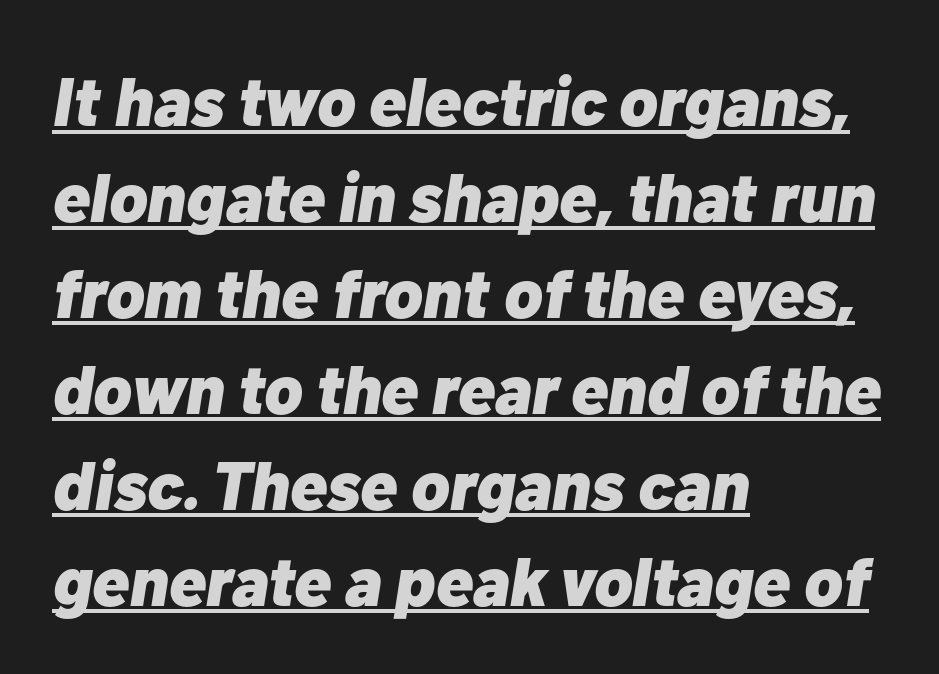
{"italic": "yes", "lean": "right", "slant_degrees": 10, "bold": "yes", "weight": "heavy", "width": "normal", "stroke_contrast": "low", "x_height": "medium", "monospaced": "no", "underline": "yes", "align": "left", "line_spacing": "normal", "line_spacing_ratio": 1.39, "letter_spacing": "normal", "letter_spacing_em": 0.0, "glyph_px": 69}
